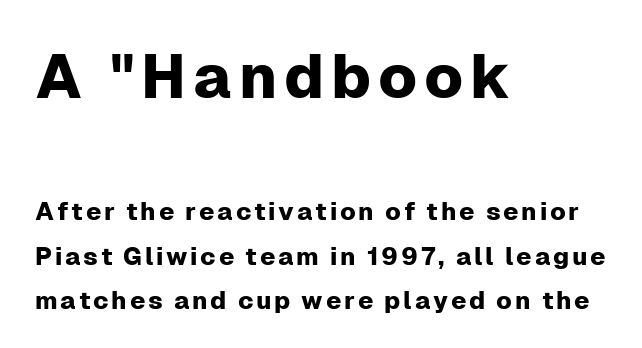
Q: Is the text italic (slanted)? A: No, it is upright.
Q: Is the typeface a serif or a sans-serif typeface? A: Sans-serif.
Q: Is the text underlined? A: No.
Q: How is the paragraph aligned? A: Left-aligned.
Q: Which block of text is set in a larger size, the first (top) or the second (bottom)? A: The first (top) one.
Q: Width (condensed, normal, or wide)? A: Normal.
Q: Stroke contrast? A: Low.
Q: x-height? A: Medium.
Q: Monospaced? A: No.
